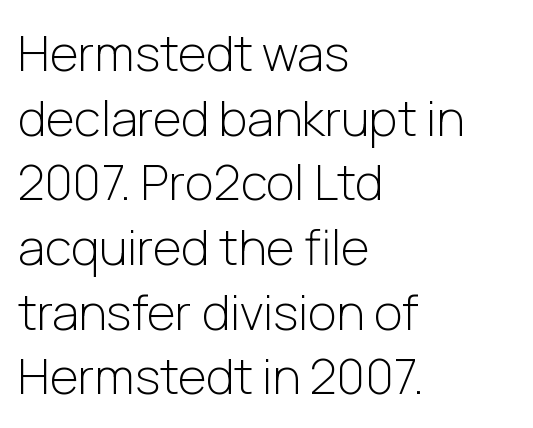
{"serif": "no", "italic": "no", "bold": "no", "weight": "light", "width": "normal", "stroke_contrast": "low", "x_height": "medium", "monospaced": "no", "underline": "no", "align": "left", "line_spacing": "normal", "line_spacing_ratio": 1.32, "letter_spacing": "normal", "letter_spacing_em": 0.0, "glyph_px": 49}
